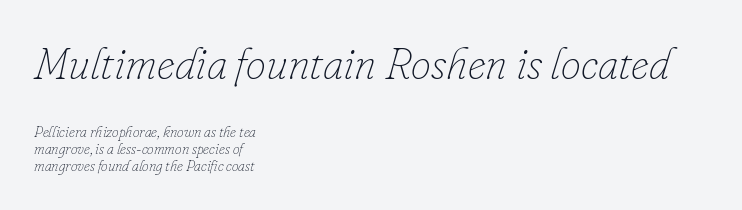
{"italic": "yes", "lean": "right", "slant_degrees": 16, "bold": "no", "weight": "thin", "width": "normal", "stroke_contrast": "low", "x_height": "small", "monospaced": "no", "underline": "no", "align": "left", "line_spacing": "tight", "line_spacing_ratio": 1.15, "letter_spacing": "normal", "letter_spacing_em": 0.0, "larger_block": "first", "size_ratio": 3.0, "glyph_px": 45}
